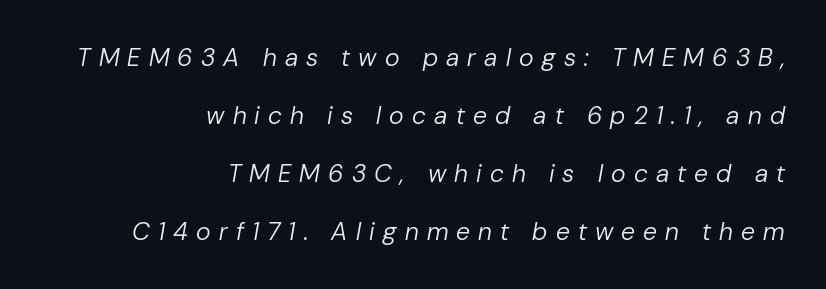
{"italic": "yes", "lean": "right", "slant_degrees": 10, "bold": "no", "underline": "no", "align": "right", "line_spacing": "loose", "line_spacing_ratio": 2.32, "letter_spacing": "wide", "letter_spacing_em": 0.33, "glyph_px": 25}
